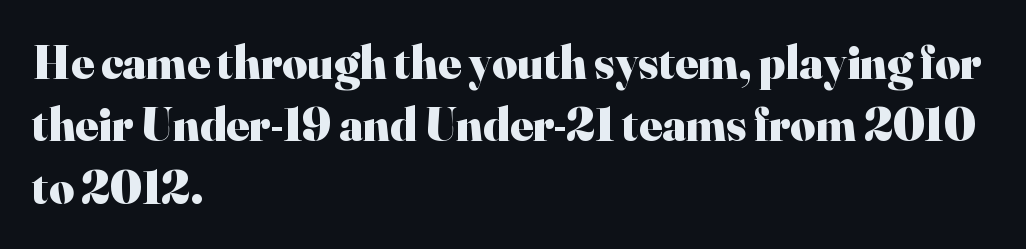
The image shows 48 px heavy serif type, upright; set left-aligned, normal line spacing (1.3x), normal letter spacing, not underlined; high stroke contrast and a small x-height.
